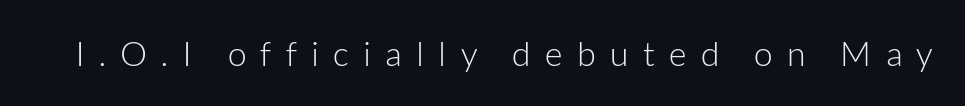
Rule under the text: the space is simply empty. Are there feet on the stems? There aren't — it's a sans. This sample has the flowing, uneven cadence of proportional lettering. The letterforms stand isolated, each surrounded by extra space. The characters are drawn with everyday or finer stroke widths.
